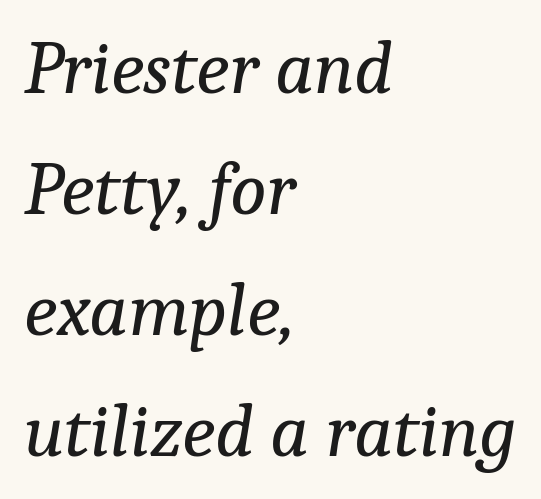
Style check: oblique. Examine the stroke ends and you'll spot serifs. Which margin do the lines hug? The left one — the right edge is uneven. The type is set solid horizontally, with unmodified tracking. Quick note: interline space is typical. These glyphs show unthickened strokes, regular width or finer.
